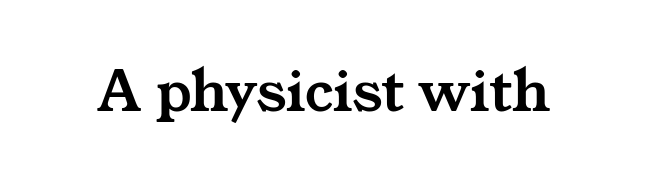
The image shows 64 px wide serif type; set normal letter spacing, not underlined; medium stroke contrast and a medium x-height.
